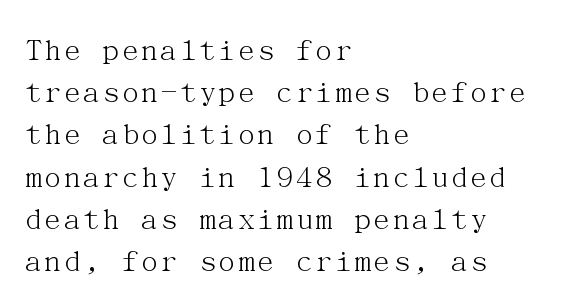
Each stroke keeps to a modest, everyday thickness or less. Check where the strokes stop: tiny serifs finish them off. Default kerning and tracking; the words read as compact shapes. The letters stand straight up with perfectly vertical stems.
